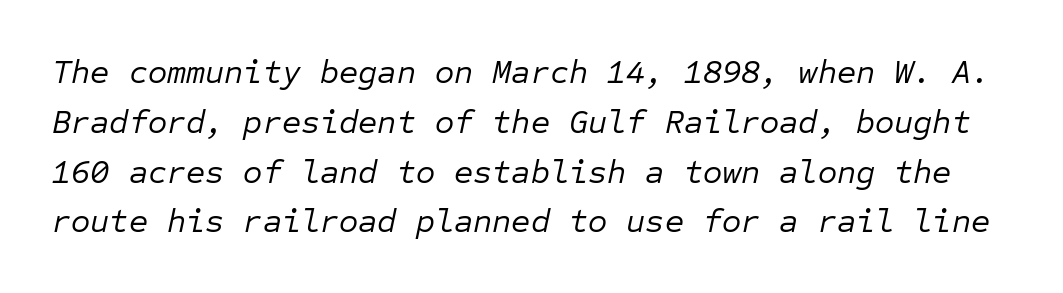
Q: Is the text bold? A: No.
Q: Is the text italic (slanted)? A: Yes, it leans right by about 12 degrees.
Q: Is the text underlined? A: No.
Q: Is the spacing between letters normal or unusually wide? A: Normal.
Q: Is the spacing between lines tight, normal or loose? A: Normal.
Q: Width (condensed, normal, or wide)? A: Normal.
Q: Stroke contrast? A: Low.
Q: x-height? A: Medium.
Q: Monospaced? A: Yes.
